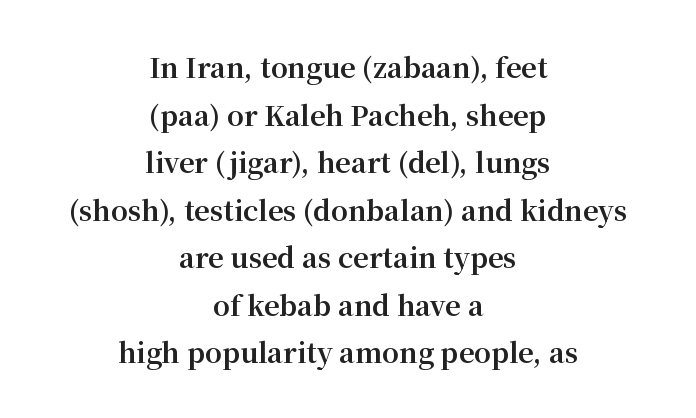
The image shows 27 px bold type, upright; set centered, line spacing 1.76x, normal letter spacing, not underlined.
